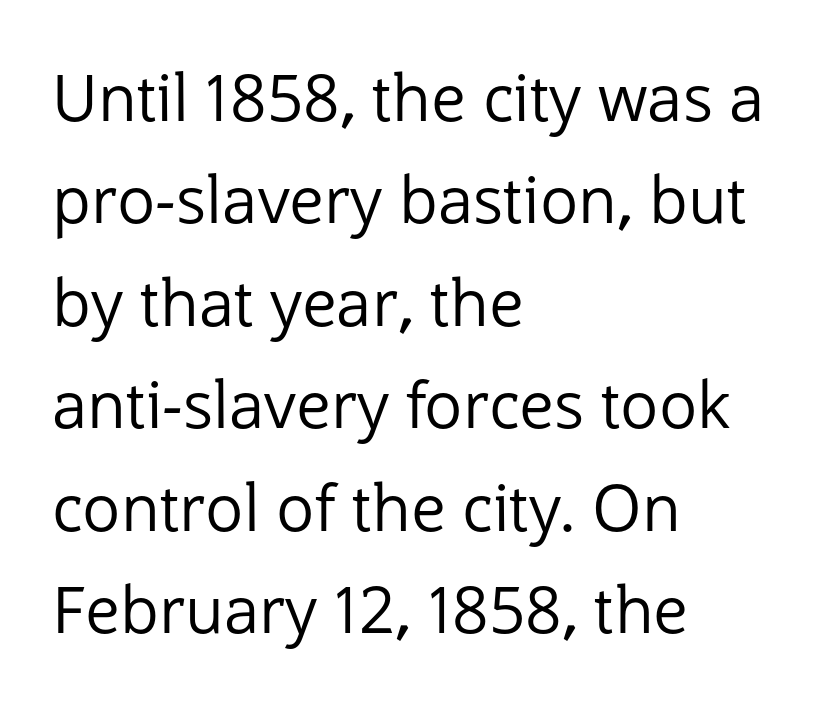
The image shows 64 px regular-weight sans-serif type, upright; set left-aligned, normal line spacing (1.6x), normal letter spacing, not underlined; low stroke contrast and a medium x-height.
